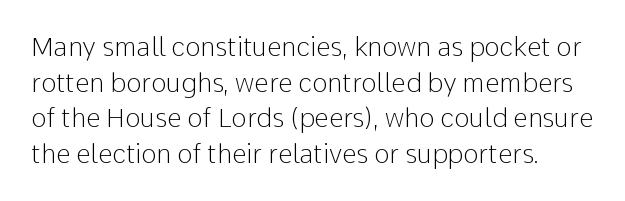
Q: Is the text bold? A: No.
Q: Is the text italic (slanted)? A: No, it is upright.
Q: Is the text underlined? A: No.
Q: Is the spacing between letters normal or unusually wide? A: Normal.
Q: Is the spacing between lines tight, normal or loose? A: Normal.
